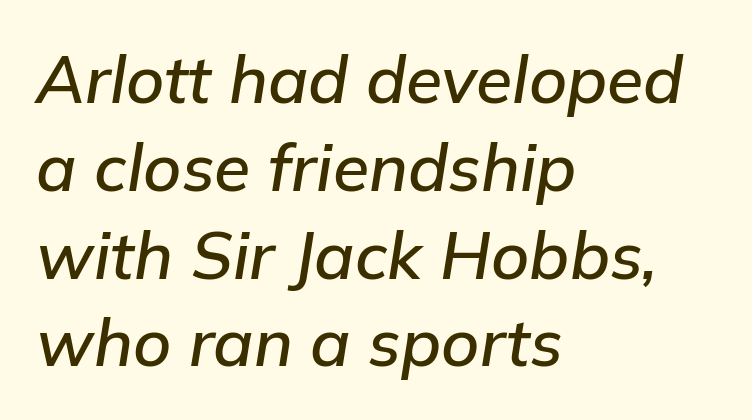
Just letters on the line, the space beneath them empty. Observe the lean: these are italic letterforms. Looks like regular typesetting: each glyph gets only the width it needs. All the whitespace from short lines collects on the right.
